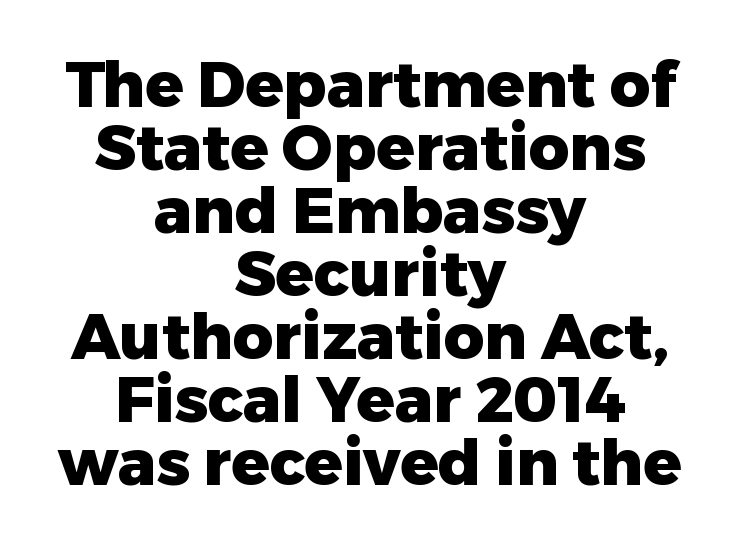
{"serif": "no", "italic": "no", "bold": "yes", "weight": "heavy", "width": "normal", "stroke_contrast": "low", "x_height": "medium", "monospaced": "no", "underline": "no", "align": "center", "line_spacing": "tight", "line_spacing_ratio": 1.0, "letter_spacing": "normal", "letter_spacing_em": 0.0, "glyph_px": 63}
